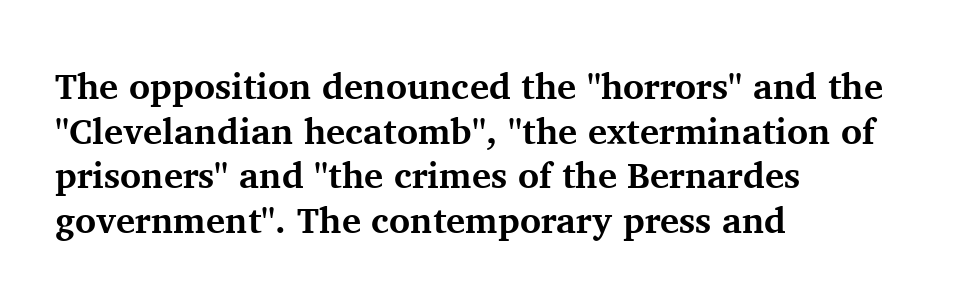
Q: Is the text bold? A: Yes.
Q: Is the text italic (slanted)? A: No, it is upright.
Q: Is the typeface a serif or a sans-serif typeface? A: Serif.
Q: Is the text underlined? A: No.
Q: How is the paragraph aligned? A: Left-aligned.
Q: Is the spacing between letters normal or unusually wide? A: Normal.
Q: Width (condensed, normal, or wide)? A: Normal.
Q: Stroke contrast? A: Medium.
Q: x-height? A: Medium.
Q: Monospaced? A: No.
